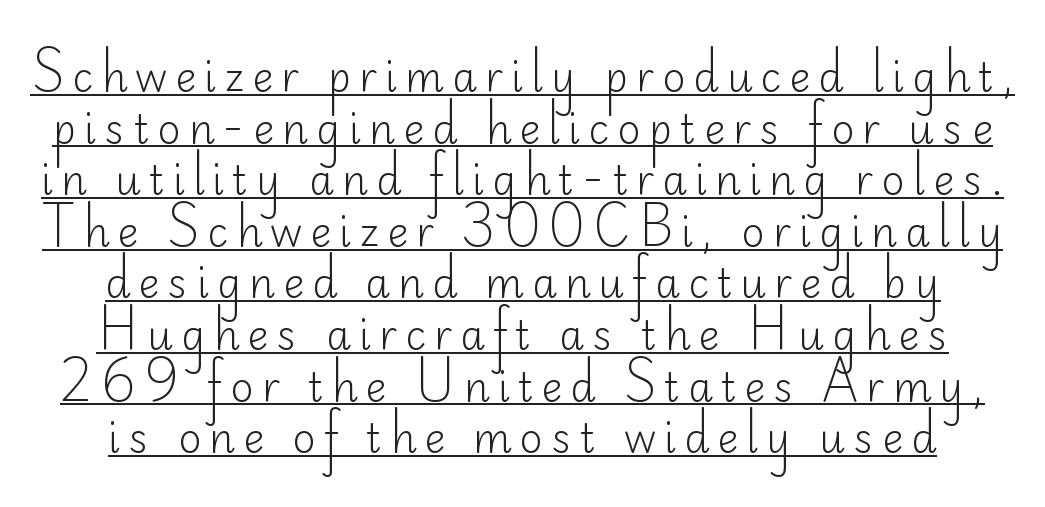
The text block is weighted toward neither margin, spreading evenly from the middle. The rendered words wear a rule along their underside. The tracking reads as deliberately expanded to a designer's eye. Tall strokes in this sample are plumb rather than angled.
